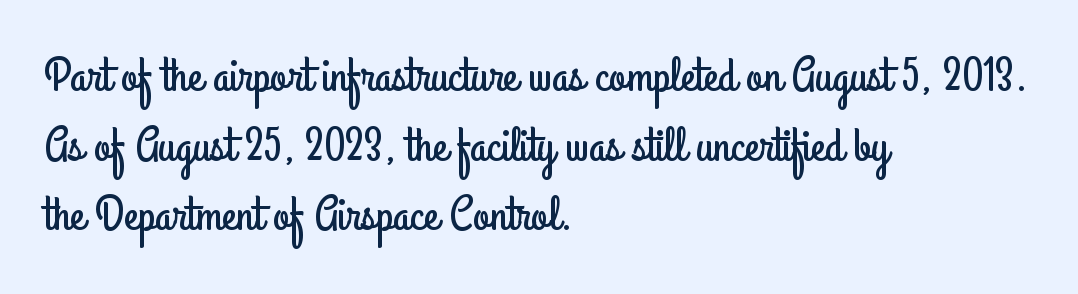
Q: Is the typeface a serif or a sans-serif typeface? A: Sans-serif.
Q: Is the text underlined? A: No.
Q: How is the paragraph aligned? A: Left-aligned.
Q: Is the spacing between letters normal or unusually wide? A: Normal.
Q: Is the spacing between lines tight, normal or loose? A: Normal.
Q: Width (condensed, normal, or wide)? A: Condensed.
Q: Stroke contrast? A: Low.
Q: x-height? A: Small.
Q: Monospaced? A: No.
